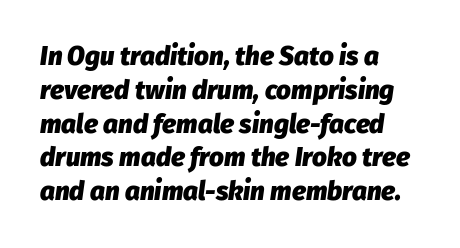
The image shows 26 px bold type, italic (leaning right); set left-aligned, normal line spacing (1.3x), normal letter spacing, not underlined.
